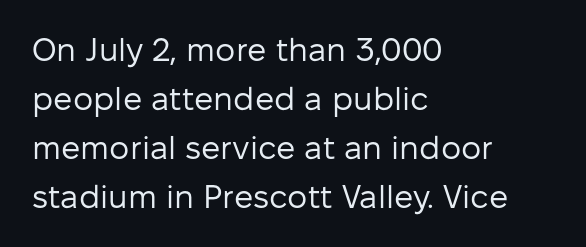
Q: Is the text bold? A: No.
Q: Is the text italic (slanted)? A: No, it is upright.
Q: Is the typeface a serif or a sans-serif typeface? A: Sans-serif.
Q: Is the text underlined? A: No.
Q: How is the paragraph aligned? A: Left-aligned.
Q: Is the spacing between letters normal or unusually wide? A: Normal.
Q: Is the spacing between lines tight, normal or loose? A: Normal.
Q: Width (condensed, normal, or wide)? A: Normal.
Q: Stroke contrast? A: Low.
Q: x-height? A: Medium.
Q: Monospaced? A: No.
